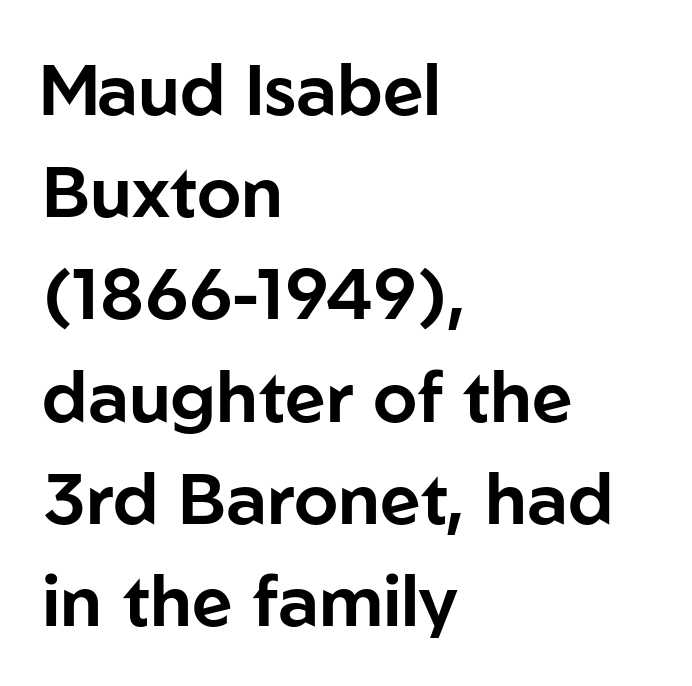
Check under the words: just untouched page. Reading down the column, the eye jumps a familiar distance to each next line. In terms of letterform style, serifs are entirely absent. Honestly, the letter spacing is just normal — you wouldn't notice it. A typesetter would mark this as roman, not italic. Spacing verdict: proportional, widths tailored to each character.
